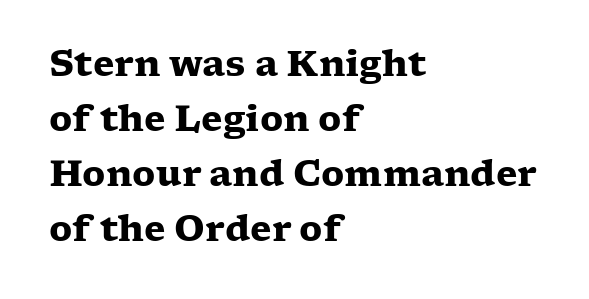
The image shows 35 px heavy, wide serif type, upright; set left-aligned, normal line spacing (1.57x), normal letter spacing, not underlined; low stroke contrast and a medium x-height.
